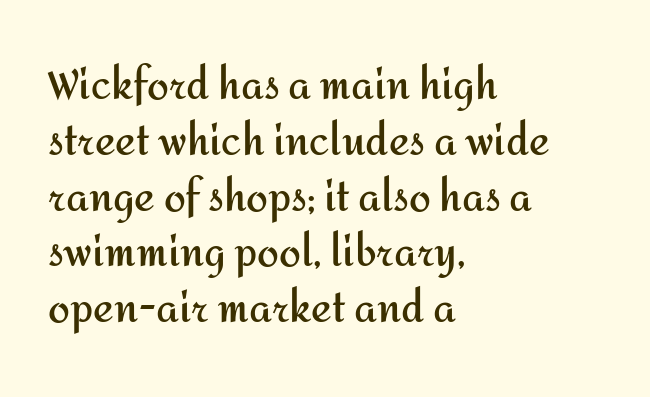
Stroke terminals: plain, sans-serif. Is this a fixed-width face? No — the glyphs have proportional, varying widths. Beneath every word, the page is bare. Reading down the block, your eye returns to a fixed left position each line. Students, observe: this is what conventionally led text looks like.
